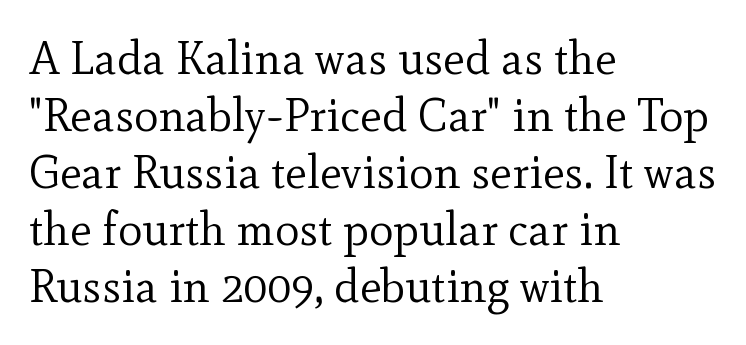
Leftover space on each line is placed entirely after the last word. How are the letters spaced? Ordinarily, with no added tracking. Ascenders rise straight up at ninety degrees. Regarding serifs, this sample has them.
